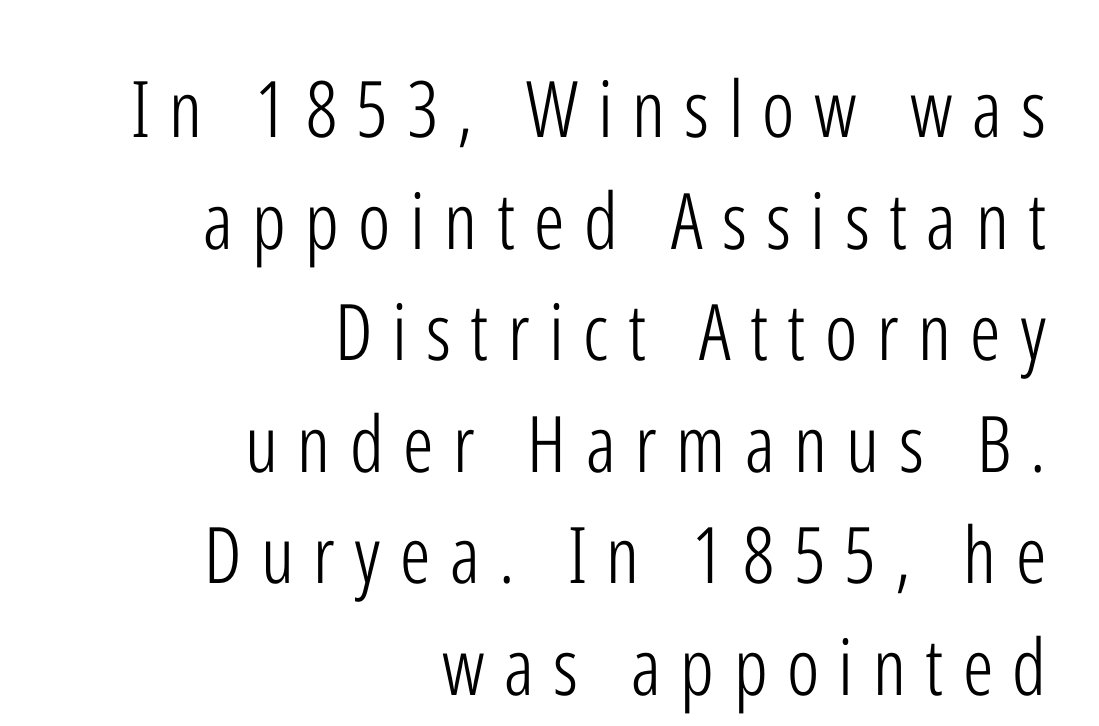
The typeface chosen for these lines omits serifs. The strip under each line holds only bare page. Tracking value appears strongly positive — letters spread wide. Is the stroke heavy? The answer is a plain regular-or-lighter. Does the leading feel generous? No, just average.
